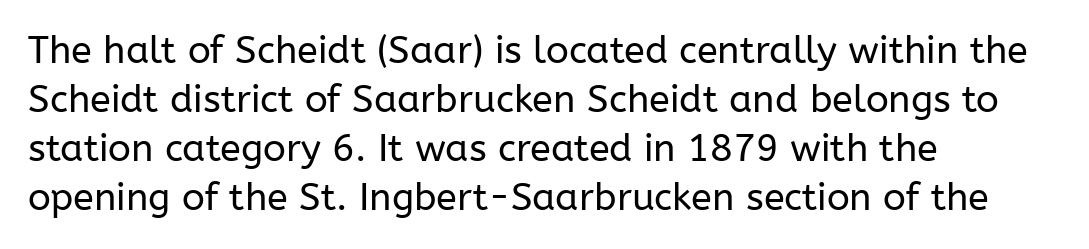
Q: Is the text bold? A: No.
Q: Is the text italic (slanted)? A: No, it is upright.
Q: Is the typeface a serif or a sans-serif typeface? A: Sans-serif.
Q: Is the text underlined? A: No.
Q: How is the paragraph aligned? A: Left-aligned.
Q: Is the spacing between letters normal or unusually wide? A: Normal.
Q: Is the spacing between lines tight, normal or loose? A: Normal.
Q: Width (condensed, normal, or wide)? A: Normal.
Q: Stroke contrast? A: Low.
Q: x-height? A: Medium.
Q: Monospaced? A: No.
